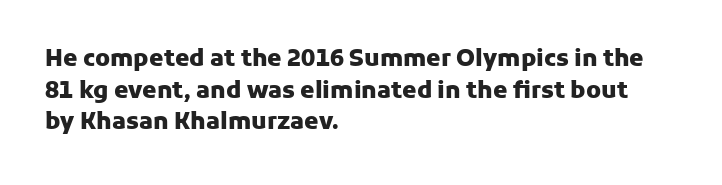
The lines are quadded left. Regular leading. Nothing unusual about the tracking: characters are spaced as the font intends. The font is running at its bold setting. Tall strokes in this sample are plumb rather than angled.
